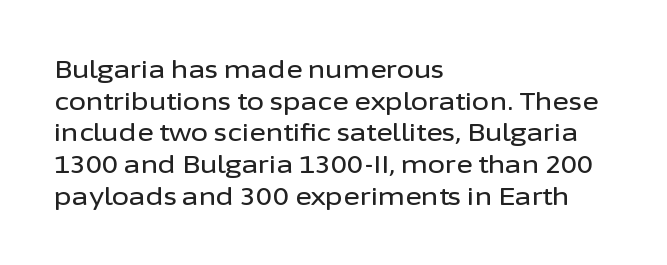
The image shows 25 px text type, upright; set left-aligned, normal line spacing (1.27x), normal letter spacing, not underlined.
